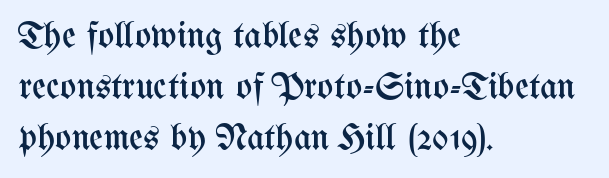
The image shows 38 px regular-weight, condensed type, upright; set left-aligned, normal line spacing (1.34x), normal letter spacing, not underlined; medium stroke contrast and a medium x-height.
